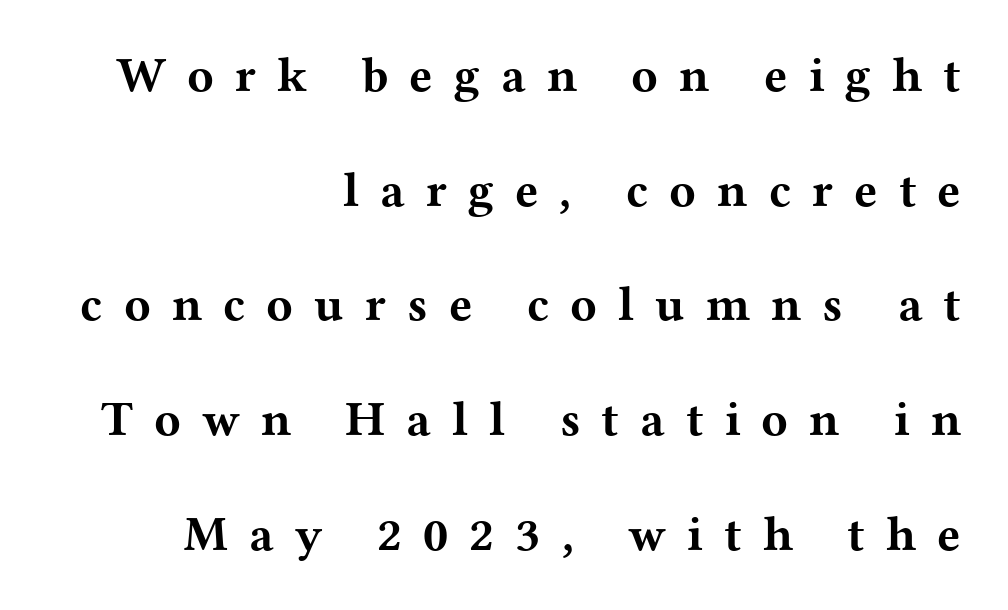
The image shows 49 px bold, wide serif type, upright; set right-aligned, loose line spacing (2.34x), unusually wide letter spacing (+0.43 em), not underlined; medium stroke contrast and a medium x-height.
